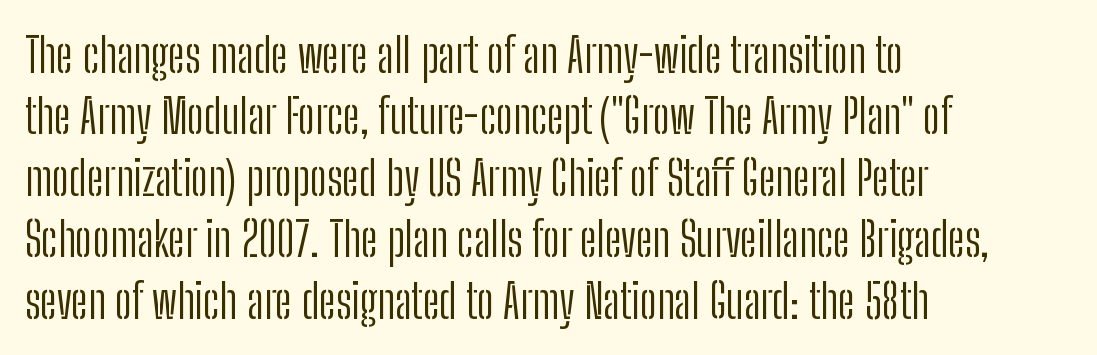
Q: Is the text bold? A: No.
Q: Is the text italic (slanted)? A: No, it is upright.
Q: Is the typeface a serif or a sans-serif typeface? A: Sans-serif.
Q: Is the text underlined? A: No.
Q: How is the paragraph aligned? A: Left-aligned.
Q: Is the spacing between letters normal or unusually wide? A: Normal.
Q: Is the spacing between lines tight, normal or loose? A: Normal.
Q: Width (condensed, normal, or wide)? A: Condensed.
Q: Stroke contrast? A: Low.
Q: x-height? A: Medium.
Q: Monospaced? A: No.
